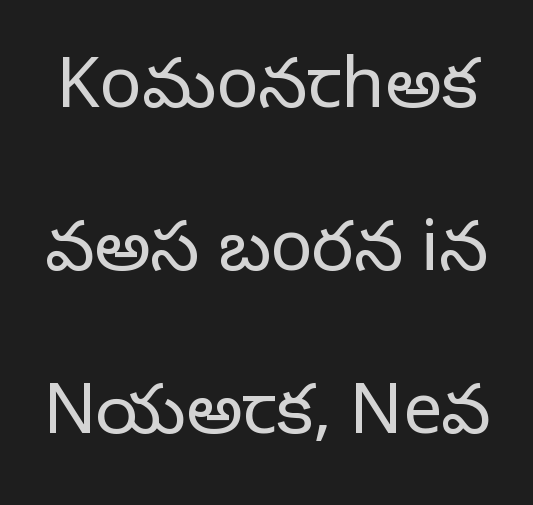
The image shows 70 px regular-weight serif type, upright; set loose line spacing (2.33x), normal letter spacing, not underlined; low stroke contrast and a large x-height.
